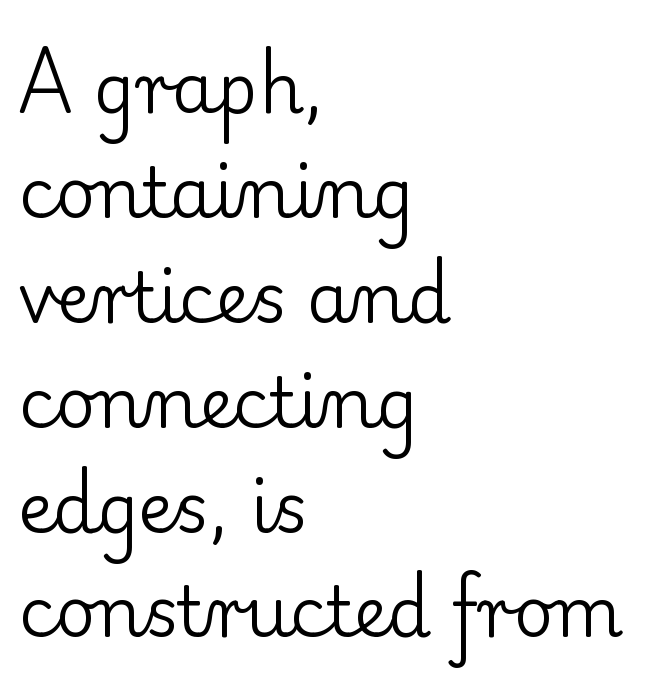
Caption: standard tracking, unaltered. The passage shown is not underscored anywhere. Heaviness? Minimal to ordinary, like unemphasized prose. The rag falls on the right side of this text block. Quick note: not italic, upright.
